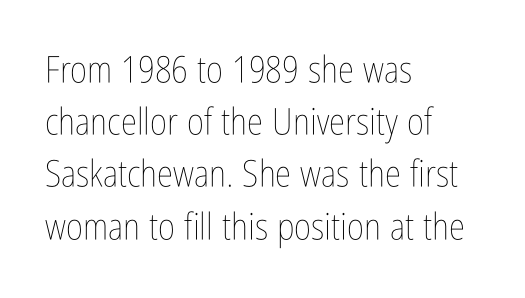
{"italic": "no", "bold": "no", "weight": "thin", "width": "condensed", "stroke_contrast": "low", "x_height": "medium", "monospaced": "no", "underline": "no", "align": "left", "line_spacing": "normal", "line_spacing_ratio": 1.41, "letter_spacing": "normal", "letter_spacing_em": 0.0, "glyph_px": 37}
